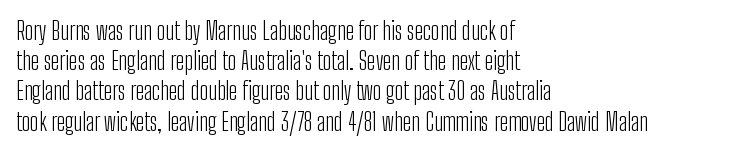
Q: Is the text bold? A: No.
Q: Is the text italic (slanted)? A: No, it is upright.
Q: Is the text underlined? A: No.
Q: How is the paragraph aligned? A: Left-aligned.
Q: Is the spacing between letters normal or unusually wide? A: Normal.
Q: Is the spacing between lines tight, normal or loose? A: Normal.
